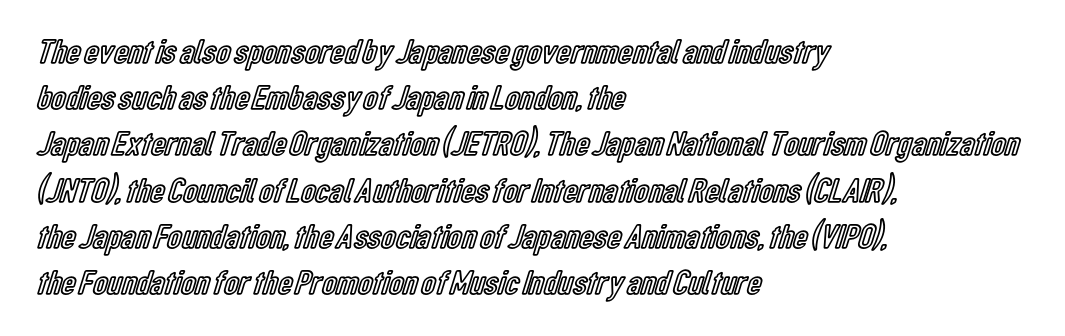
{"width": "condensed", "x_height": "medium", "monospaced": "no", "underline": "no", "align": "left", "line_spacing": "normal", "line_spacing_ratio": 1.32, "letter_spacing": "normal", "letter_spacing_em": 0.0, "glyph_px": 35}
